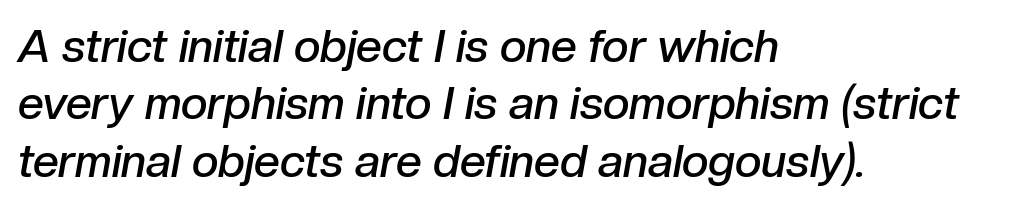
The image shows 46 px semibold type, italic (leaning right); set left-aligned, normal line spacing (1.25x), normal letter spacing, not underlined; low stroke contrast and a medium x-height.
